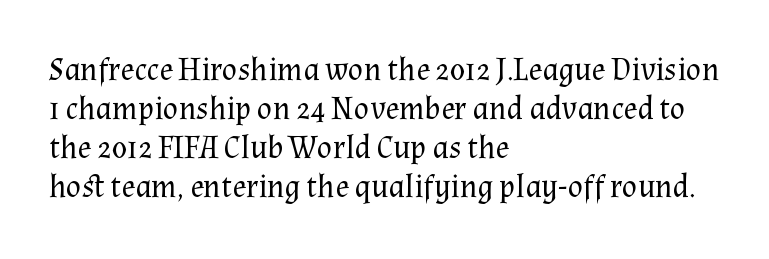
Typeset ragged right — the left edge is the straight one. Any mark beneath the type? The region is blank. Stroke mass is kept to a normal reading level or below. Caption: standard tracking, unaltered. You could not count columns in this text — the font is proportionally spaced.
